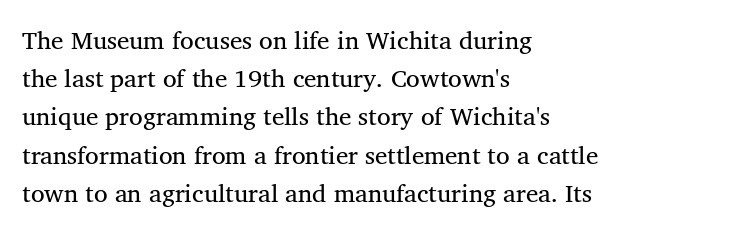
The image shows 25 px text type, upright; set left-aligned, normal line spacing (1.53x), normal letter spacing, not underlined.
